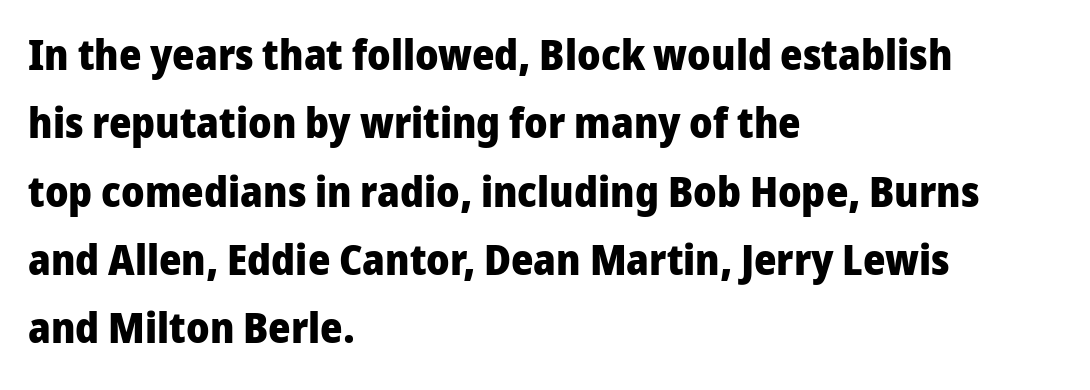
Q: Is the text bold? A: Yes.
Q: Is the text italic (slanted)? A: No, it is upright.
Q: Is the typeface a serif or a sans-serif typeface? A: Sans-serif.
Q: Is the text underlined? A: No.
Q: How is the paragraph aligned? A: Left-aligned.
Q: Is the spacing between letters normal or unusually wide? A: Normal.
Q: Is the spacing between lines tight, normal or loose? A: Normal.
Q: Width (condensed, normal, or wide)? A: Normal.
Q: Stroke contrast? A: Low.
Q: x-height? A: Medium.
Q: Monospaced? A: No.
